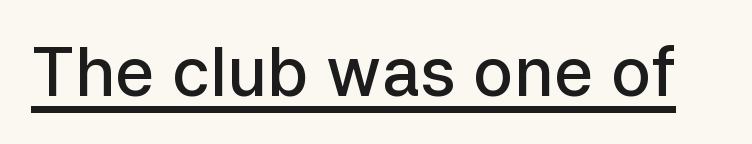
Q: Is the text bold? A: Semi-bold.
Q: Is the text italic (slanted)? A: No, it is upright.
Q: Is the typeface a serif or a sans-serif typeface? A: Sans-serif.
Q: Is the text underlined? A: Yes.
Q: Is the spacing between letters normal or unusually wide? A: Normal.
Q: Width (condensed, normal, or wide)? A: Normal.
Q: Stroke contrast? A: Low.
Q: x-height? A: Medium.
Q: Monospaced? A: No.
